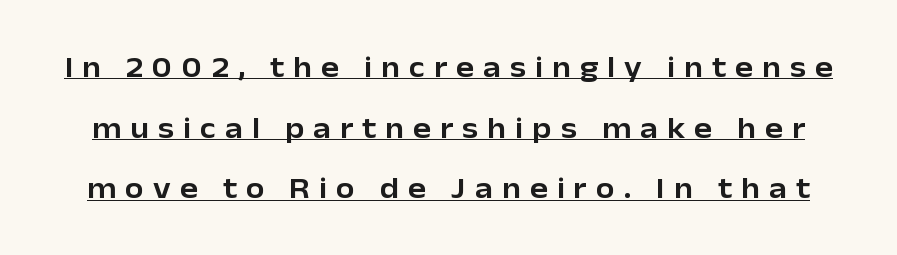
{"serif": "no", "italic": "no", "width": "normal", "stroke_contrast": "low", "x_height": "medium", "monospaced": "no", "underline": "yes", "line_spacing": "loose", "line_spacing_ratio": 2.02, "letter_spacing": "wide", "letter_spacing_em": 0.3, "glyph_px": 30}
